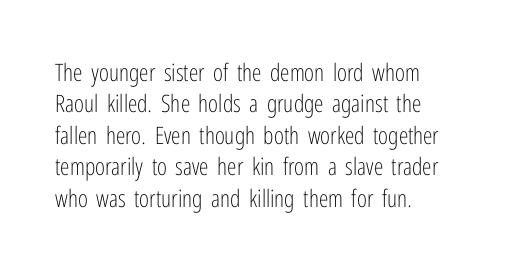
Q: Is the text bold? A: No.
Q: Is the text italic (slanted)? A: No, it is upright.
Q: Is the text underlined? A: No.
Q: How is the paragraph aligned? A: Left-aligned.
Q: Is the spacing between letters normal or unusually wide? A: Normal.
Q: Is the spacing between lines tight, normal or loose? A: Normal.
